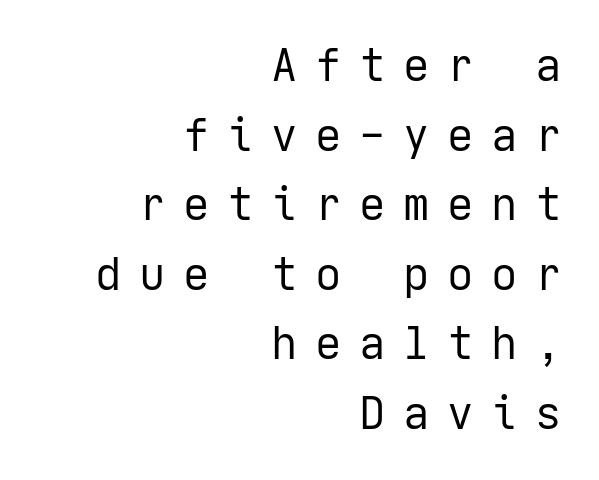
Q: Is the text bold? A: No.
Q: Is the text italic (slanted)? A: No, it is upright.
Q: Is the typeface a serif or a sans-serif typeface? A: Sans-serif.
Q: Is the text underlined? A: No.
Q: How is the paragraph aligned? A: Right-aligned.
Q: Is the spacing between letters normal or unusually wide? A: Unusually wide.
Q: Is the spacing between lines tight, normal or loose? A: Normal.
Q: Width (condensed, normal, or wide)? A: Normal.
Q: Stroke contrast? A: Low.
Q: x-height? A: Medium.
